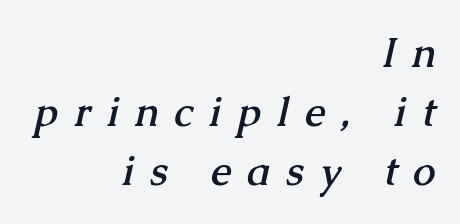
{"serif": "yes", "bold": "yes", "weight": "semibold", "width": "normal", "stroke_contrast": "medium", "x_height": "medium", "monospaced": "no", "underline": "no", "align": "right", "line_spacing": "normal", "line_spacing_ratio": 1.47, "letter_spacing": "wide", "letter_spacing_em": 0.41, "glyph_px": 40}
